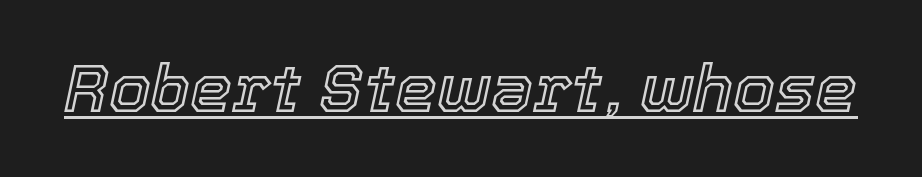
Q: Is the text italic (slanted)? A: Yes, it leans right by about 12 degrees.
Q: Is the text underlined? A: Yes.
Q: Is the spacing between letters normal or unusually wide? A: Normal.
Q: Width (condensed, normal, or wide)? A: Normal.
Q: x-height? A: Medium.
Q: Monospaced? A: No.
